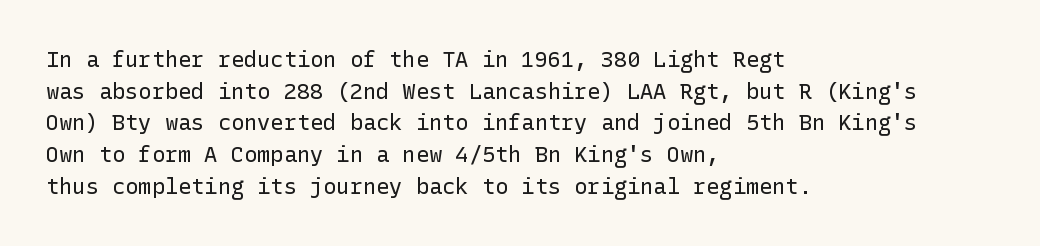
Q: Is the text bold? A: No.
Q: Is the text italic (slanted)? A: No, it is upright.
Q: Is the text underlined? A: No.
Q: How is the paragraph aligned? A: Left-aligned.
Q: Is the spacing between letters normal or unusually wide? A: Normal.
Q: Is the spacing between lines tight, normal or loose? A: Normal.
